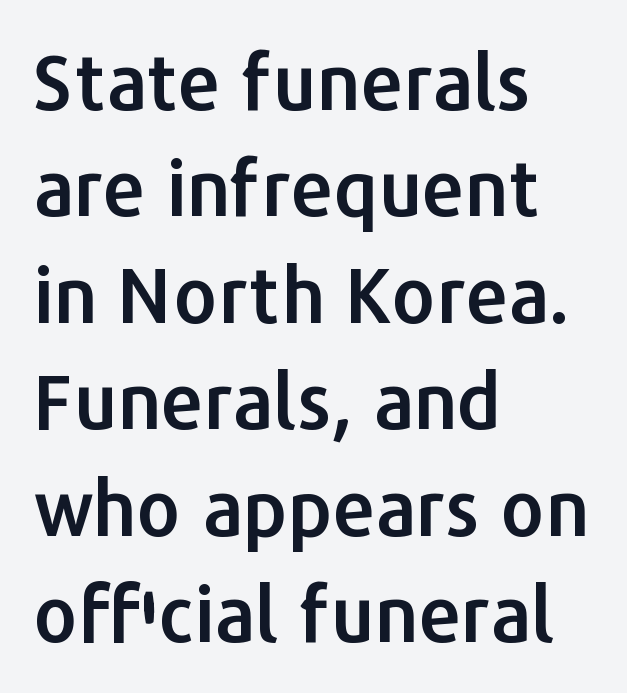
{"serif": "no", "italic": "no", "width": "normal", "stroke_contrast": "low", "x_height": "medium", "monospaced": "no", "underline": "no", "align": "left", "line_spacing": "normal", "line_spacing_ratio": 1.4, "letter_spacing": "normal", "letter_spacing_em": 0.0, "glyph_px": 76}
